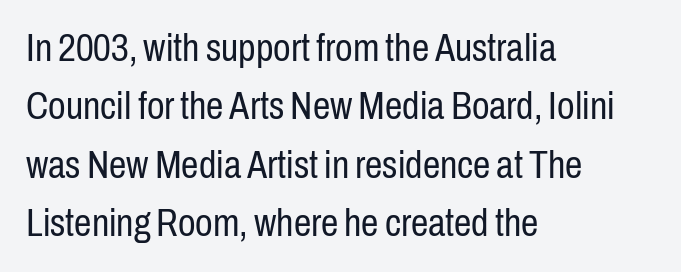
This is sans-serif lettering, the kind often seen on screens and signage. The type sits square on the baseline with zero lean. The paragraph has a hard left edge and a soft right edge. Letter spacing: default. The passage shown is typed in a proportional face where columns would drift. The block of text has a typical density, with ordinary space between rows.
